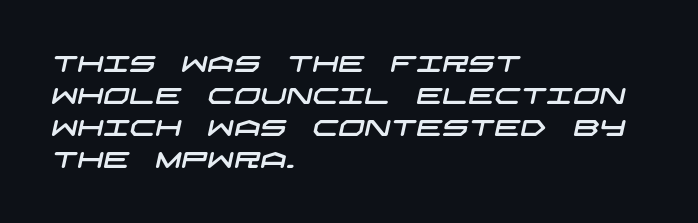
{"underline": "no", "align": "left", "line_spacing": "normal", "line_spacing_ratio": 1.39, "letter_spacing": "normal", "letter_spacing_em": 0.0, "glyph_px": 23}
